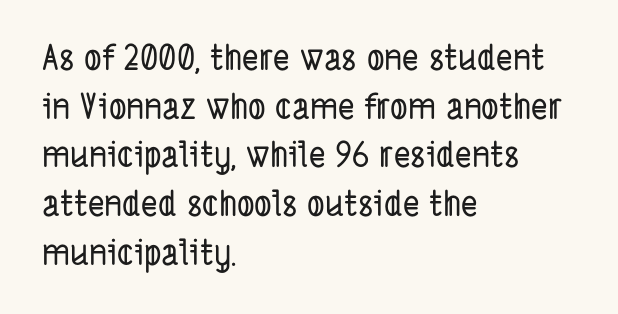
Compared with typical body copy, the letter spacing here is the same. Whoever set this chose a conventional vertical rhythm. The string is rendered with underlining switched off. These lines stack with their left ends in a neat column.
